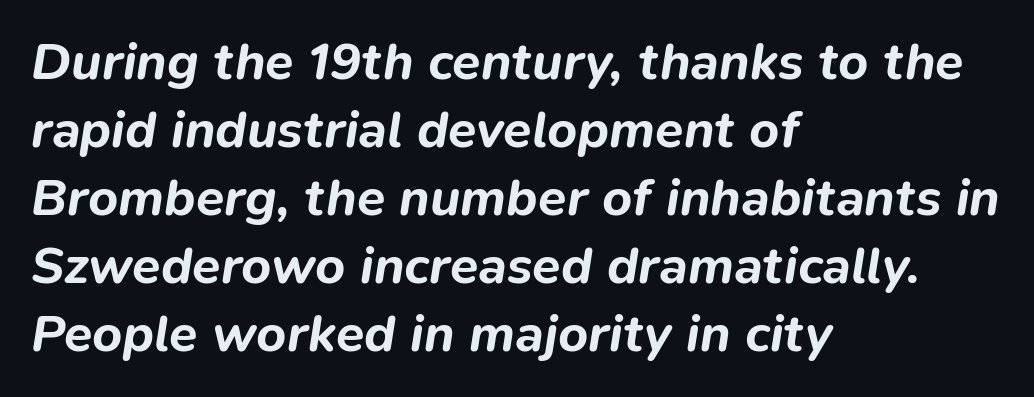
The image shows 52 px bold type, italic (leaning right); set left-aligned, normal line spacing (1.31x), normal letter spacing, not underlined; low stroke contrast and a medium x-height.
